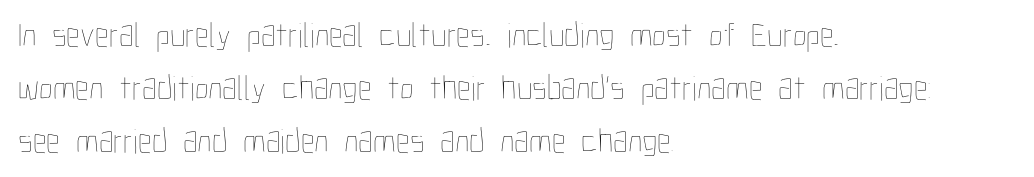
Q: Is the text bold? A: No.
Q: Is the text italic (slanted)? A: No, it is upright.
Q: Is the text underlined? A: No.
Q: How is the paragraph aligned? A: Left-aligned.
Q: Is the spacing between letters normal or unusually wide? A: Normal.
Q: Is the spacing between lines tight, normal or loose? A: Normal.
Q: Width (condensed, normal, or wide)? A: Condensed.
Q: Stroke contrast? A: Low.
Q: x-height? A: Medium.
Q: Monospaced? A: No.
